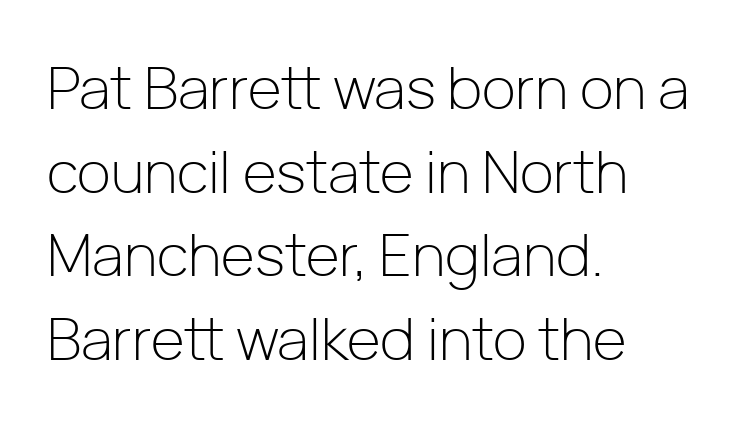
Q: Is the text bold? A: No.
Q: Is the text italic (slanted)? A: No, it is upright.
Q: Is the typeface a serif or a sans-serif typeface? A: Sans-serif.
Q: Is the text underlined? A: No.
Q: How is the paragraph aligned? A: Left-aligned.
Q: Is the spacing between letters normal or unusually wide? A: Normal.
Q: Is the spacing between lines tight, normal or loose? A: Normal.
Q: Width (condensed, normal, or wide)? A: Normal.
Q: Stroke contrast? A: Low.
Q: x-height? A: Medium.
Q: Monospaced? A: No.
